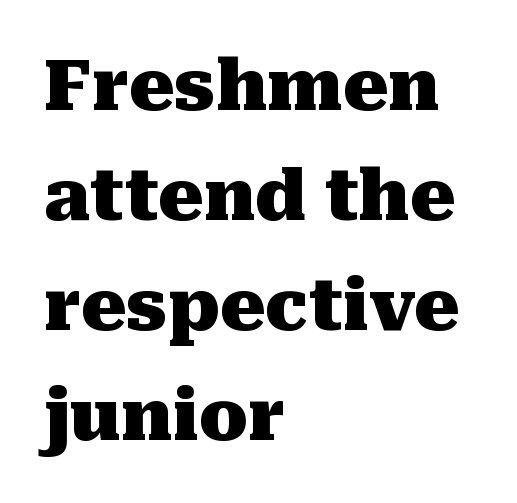
{"serif": "yes", "italic": "no", "bold": "yes", "weight": "heavy", "width": "normal", "stroke_contrast": "medium", "x_height": "medium", "monospaced": "no", "underline": "no", "align": "left", "line_spacing": "normal", "line_spacing_ratio": 1.55, "letter_spacing": "normal", "letter_spacing_em": 0.0, "glyph_px": 71}
